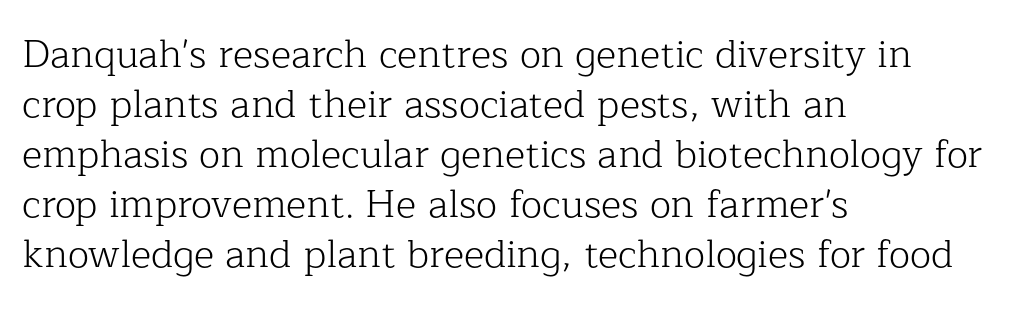
Q: Is the text bold? A: No.
Q: Is the text italic (slanted)? A: No, it is upright.
Q: Is the typeface a serif or a sans-serif typeface? A: Serif.
Q: Is the text underlined? A: No.
Q: How is the paragraph aligned? A: Left-aligned.
Q: Is the spacing between letters normal or unusually wide? A: Normal.
Q: Is the spacing between lines tight, normal or loose? A: Normal.
Q: Width (condensed, normal, or wide)? A: Normal.
Q: Stroke contrast? A: Low.
Q: x-height? A: Medium.
Q: Monospaced? A: No.
